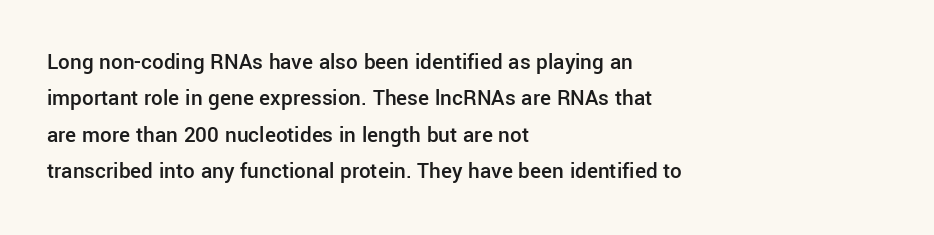
The paragraph shown leans on its left margin. Baseline-to-baseline distance is the conventional proportion of letter height. Check under the words: just untouched page. How are the letters spaced? Ordinarily, with no added tracking.
